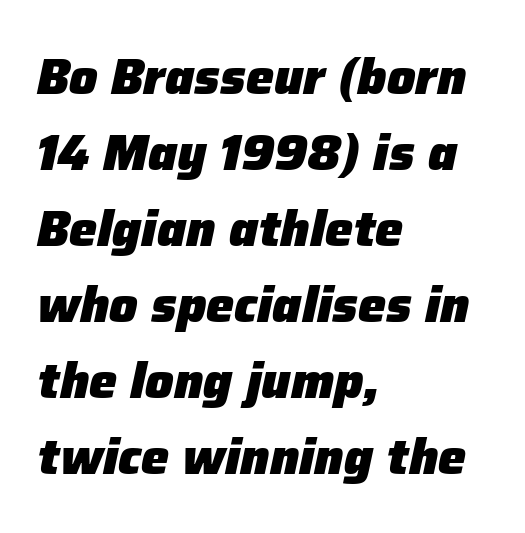
The image shows 50 px heavy type, italic (leaning right); set left-aligned, normal line spacing (1.52x), normal letter spacing, not underlined; low stroke contrast and a medium x-height.
